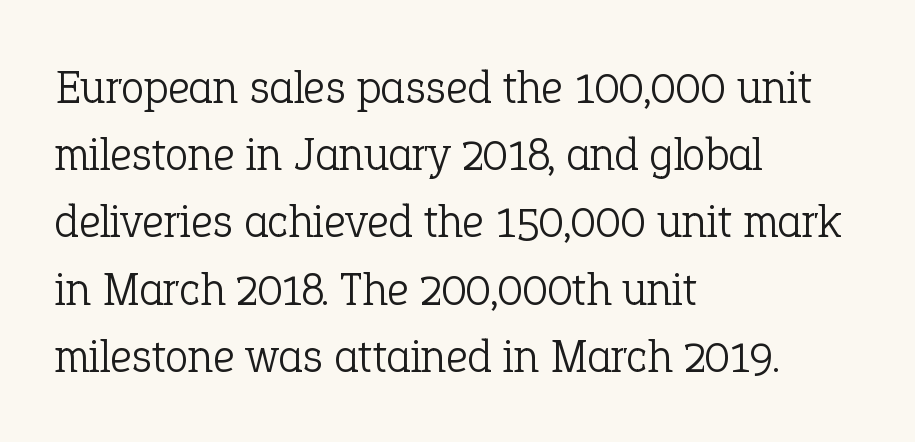
Q: Is the text bold? A: No.
Q: Is the text italic (slanted)? A: No, it is upright.
Q: Is the typeface a serif or a sans-serif typeface? A: Serif.
Q: Is the text underlined? A: No.
Q: How is the paragraph aligned? A: Left-aligned.
Q: Is the spacing between letters normal or unusually wide? A: Normal.
Q: Is the spacing between lines tight, normal or loose? A: Normal.
Q: Width (condensed, normal, or wide)? A: Normal.
Q: Stroke contrast? A: Low.
Q: x-height? A: Medium.
Q: Monospaced? A: No.
